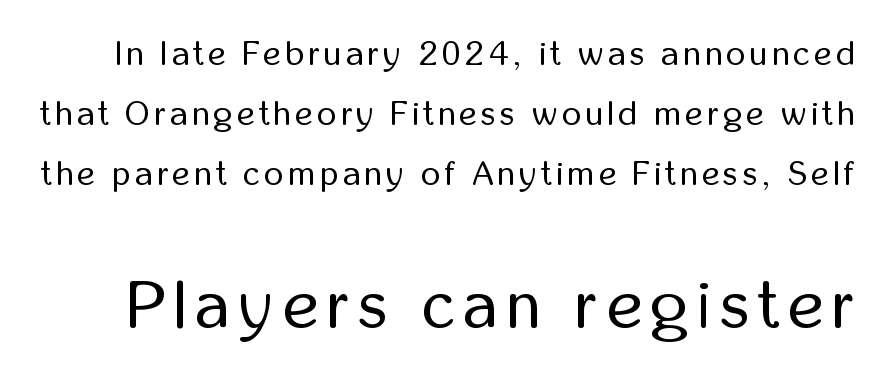
The image shows 68 px regular-weight, condensed sans-serif type, upright; set line spacing 1.76x, not underlined; the second (bottom) block is 2.0x larger; low stroke contrast and a medium x-height.
